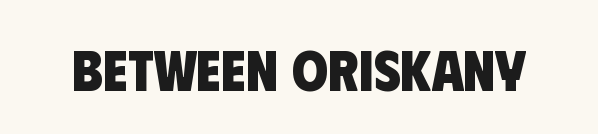
{"serif": "no", "bold": "yes", "weight": "heavy", "width": "condensed", "stroke_contrast": "low", "x_height": "large", "monospaced": "no", "underline": "no", "letter_spacing": "normal", "letter_spacing_em": 0.0, "glyph_px": 58}
